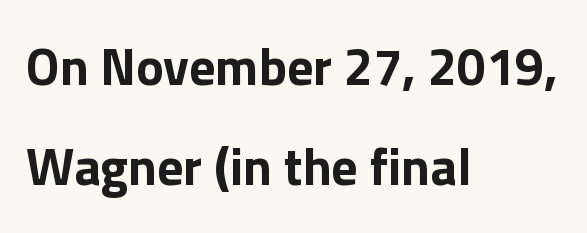
The image shows 52 px bold sans-serif type, upright; set left-aligned, loose line spacing (1.93x), normal letter spacing, not underlined; low stroke contrast and a medium x-height.
